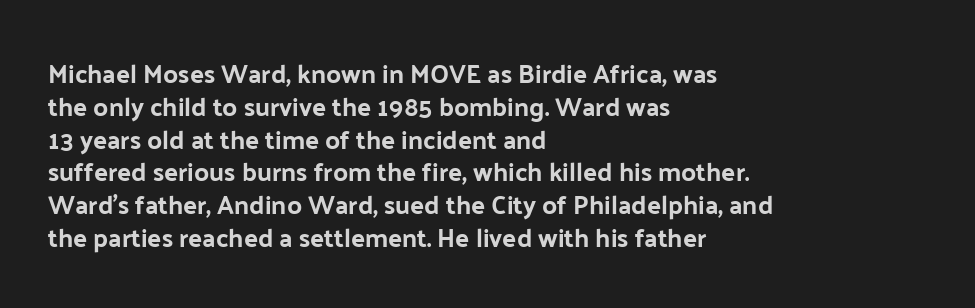
{"italic": "no", "underline": "no", "align": "left", "line_spacing": "normal", "line_spacing_ratio": 1.26, "letter_spacing": "normal", "letter_spacing_em": 0.0, "glyph_px": 26}
